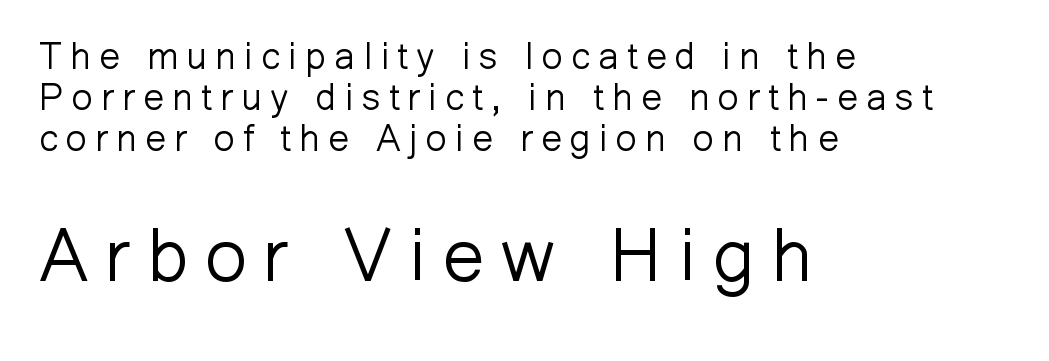
{"serif": "no", "italic": "no", "bold": "no", "weight": "light", "width": "normal", "stroke_contrast": "low", "x_height": "medium", "monospaced": "no", "underline": "no", "align": "left", "line_spacing": "tight", "line_spacing_ratio": 1.11, "letter_spacing": "wide", "letter_spacing_em": 0.23, "larger_block": "second", "size_ratio": 2.0, "glyph_px": 74}
